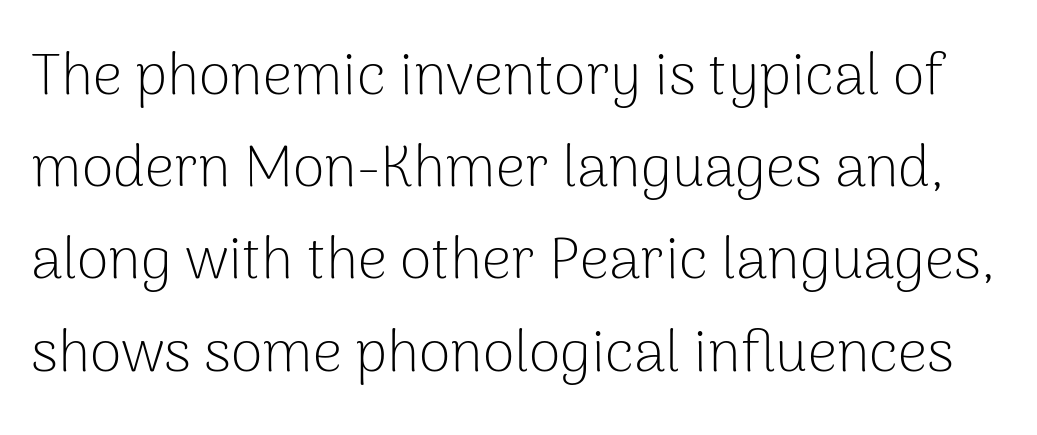
{"serif": "no", "italic": "no", "bold": "no", "weight": "light", "width": "normal", "stroke_contrast": "low", "x_height": "medium", "monospaced": "no", "underline": "no", "line_spacing": "normal", "line_spacing_ratio": 1.59, "letter_spacing": "normal", "letter_spacing_em": 0.0, "glyph_px": 58}
